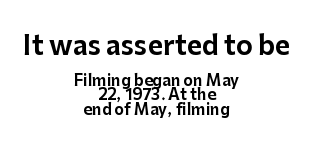
{"italic": "no", "underline": "no", "align": "center", "line_spacing": "tight", "line_spacing_ratio": 0.96, "letter_spacing": "normal", "letter_spacing_em": 0.0, "larger_block": "first", "size_ratio": 1.73, "glyph_px": 26}
